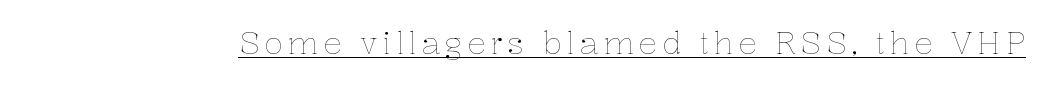
The image shows 31 px thin type, upright; set underlined; low stroke contrast and a medium x-height.
